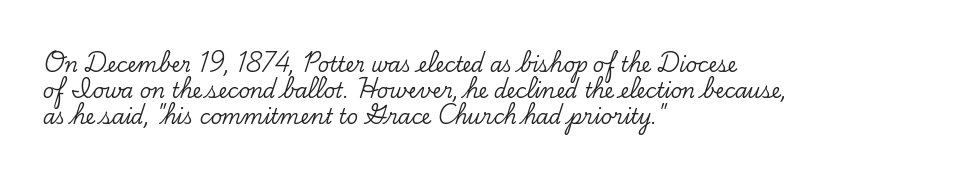
The image shows 20 px text type; set left-aligned, normal line spacing (1.3x), normal letter spacing, not underlined.
